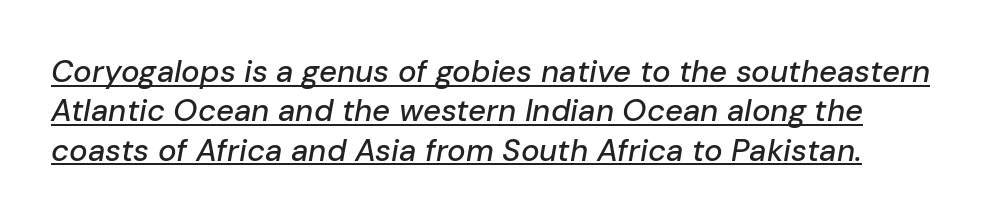
The image shows 31 px text type, italic (leaning right); set left-aligned, normal line spacing (1.27x), normal letter spacing, underlined; low stroke contrast and a medium x-height.
